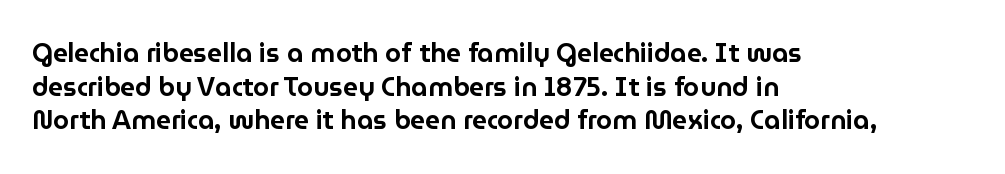
Q: Is the text italic (slanted)? A: No, it is upright.
Q: Is the text underlined? A: No.
Q: How is the paragraph aligned? A: Left-aligned.
Q: Is the spacing between letters normal or unusually wide? A: Normal.
Q: Is the spacing between lines tight, normal or loose? A: Normal.
